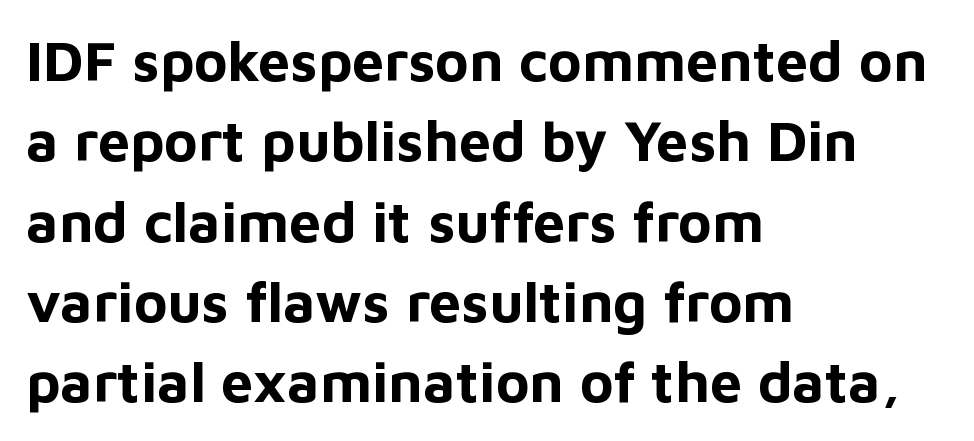
Q: Is the text bold? A: Yes.
Q: Is the text italic (slanted)? A: No, it is upright.
Q: Is the typeface a serif or a sans-serif typeface? A: Sans-serif.
Q: Is the text underlined? A: No.
Q: How is the paragraph aligned? A: Left-aligned.
Q: Is the spacing between letters normal or unusually wide? A: Normal.
Q: Is the spacing between lines tight, normal or loose? A: Normal.
Q: Width (condensed, normal, or wide)? A: Normal.
Q: Stroke contrast? A: Low.
Q: x-height? A: Medium.
Q: Monospaced? A: No.
